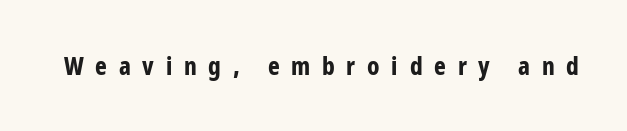
Notice how thick the strokes are: this is what a full bold looks like. The specimen reads as upright at a glance. The letterforms stand isolated, each surrounded by extra space. A clean baseline with only descenders dipping below it.
